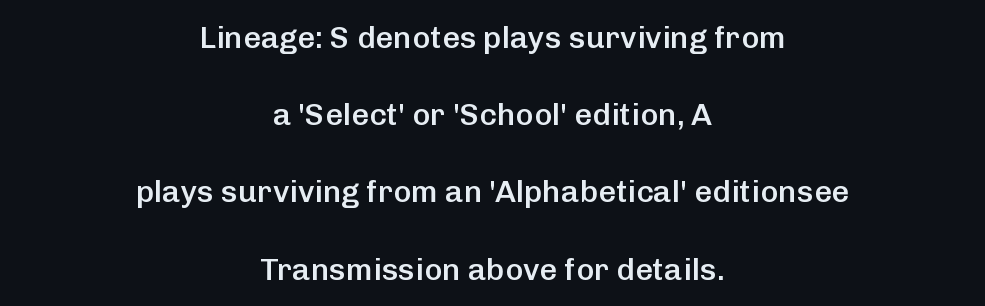
Does extra space separate the letters? No, they use regular spacing. This is roman type, the default non-slanted kind. Every row of glyphs is offset so its center matches the block's center. Unlike a traditional serif, this face leaves its strokes unadorned.
